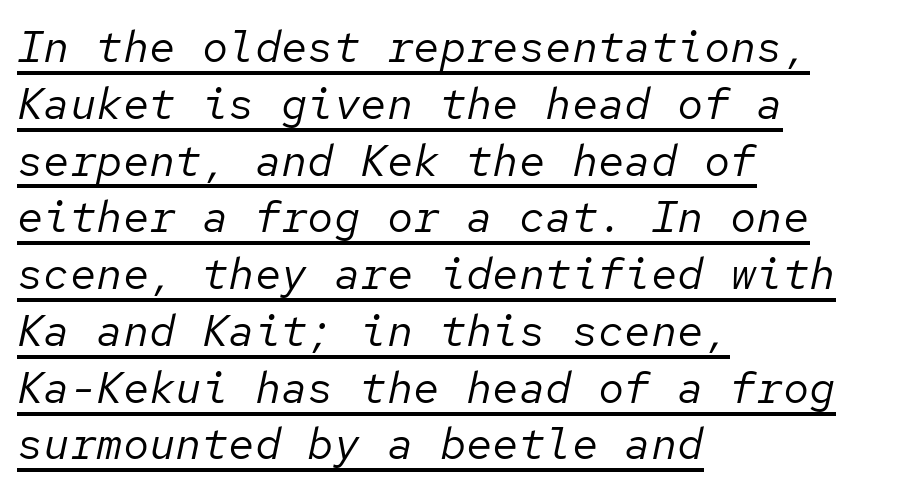
Somebody hit Ctrl+U on this one — the words are underlined. One-word summary of the alignment: left. The letters march in equal steps, a hallmark of fixed-pitch type. Standard letterfit; no display-style spreading of the glyphs. Does the leading feel generous? No, just average. The glyphs look as if they've been sheared to an angle.
